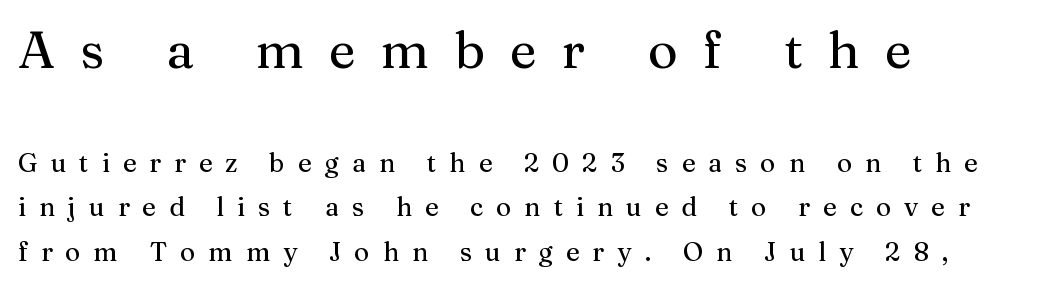
The image shows 51 px serif type, upright; set left-aligned, line spacing 1.71x, unusually wide letter spacing (+0.5 em), not underlined; the first (top) block is 1.96x larger; medium stroke contrast and a medium x-height.
